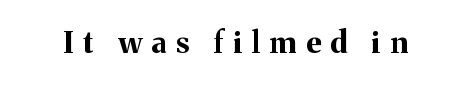
{"serif": "yes", "italic": "no", "bold": "yes", "weight": "bold", "width": "normal", "stroke_contrast": "medium", "x_height": "medium", "monospaced": "no", "underline": "no", "letter_spacing": "wide", "letter_spacing_em": 0.34, "glyph_px": 29}
